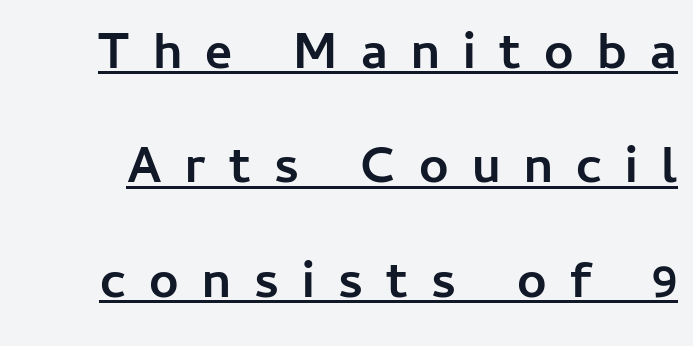
Q: Is the text bold? A: Yes.
Q: Is the text italic (slanted)? A: No, it is upright.
Q: Is the typeface a serif or a sans-serif typeface? A: Sans-serif.
Q: Is the text underlined? A: Yes.
Q: Is the spacing between letters normal or unusually wide? A: Unusually wide.
Q: Is the spacing between lines tight, normal or loose? A: Loose.
Q: Width (condensed, normal, or wide)? A: Normal.
Q: Stroke contrast? A: Low.
Q: x-height? A: Medium.
Q: Monospaced? A: No.
